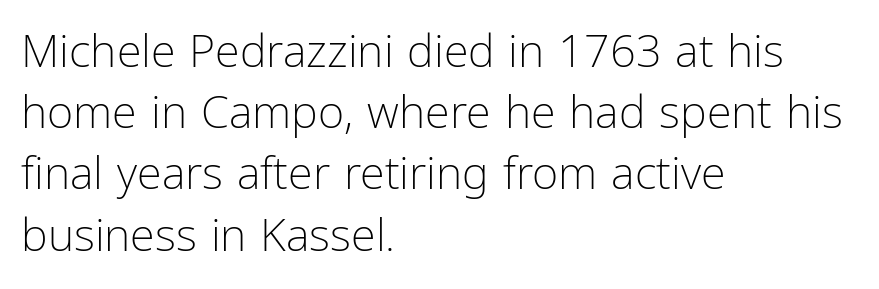
The image shows 45 px light, condensed sans-serif type, upright; set left-aligned, normal line spacing (1.36x), normal letter spacing, not underlined; low stroke contrast and a medium x-height.
